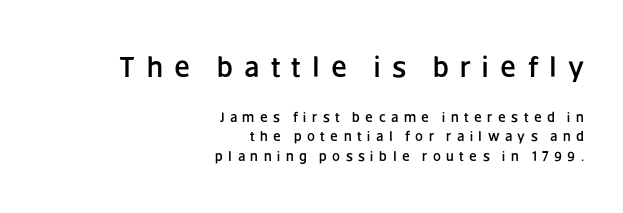
{"serif": "no", "italic": "no", "width": "normal", "stroke_contrast": "low", "x_height": "large", "monospaced": "no", "underline": "no", "align": "right", "line_spacing": "normal", "line_spacing_ratio": 1.4, "letter_spacing": "wide", "letter_spacing_em": 0.39, "larger_block": "first", "size_ratio": 2.07, "glyph_px": 29}
